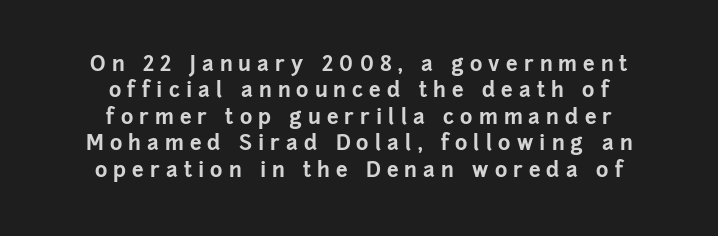
The image shows 21 px bold type, upright; set centered, normal line spacing (1.26x), unusually wide letter spacing (+0.29 em), not underlined.
